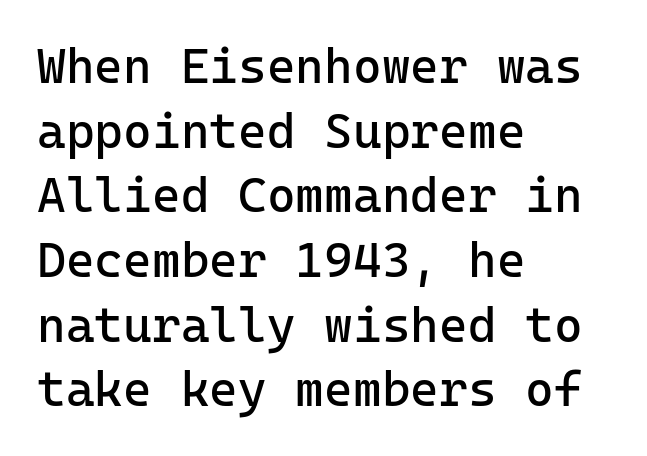
{"serif": "no", "italic": "no", "bold": "no", "weight": "regular", "width": "normal", "stroke_contrast": "low", "x_height": "medium", "monospaced": "yes", "underline": "no", "align": "left", "line_spacing": "normal", "line_spacing_ratio": 1.32, "letter_spacing": "normal", "letter_spacing_em": 0.0, "glyph_px": 49}
